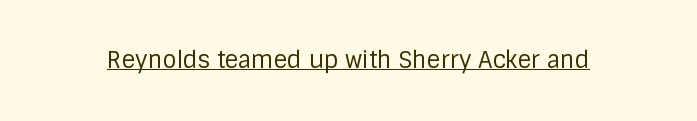
The image shows 23 px text type, upright; set normal letter spacing, underlined.
